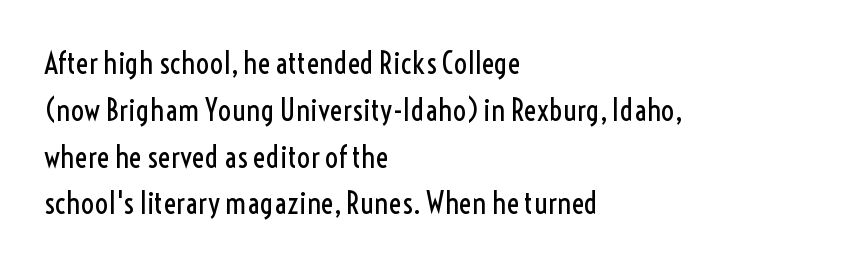
Does the type have serifs? No, each stem ends abruptly. Here the designer chose a conventional face with non-uniform glyph widths. The specimen omits any rule beneath the text block's lines. Nothing unusual about the tracking: characters are spaced as the font intends. Compared with a centered layout, this one pins lines to the left instead. Stroke mass is kept to a normal reading level or below.
